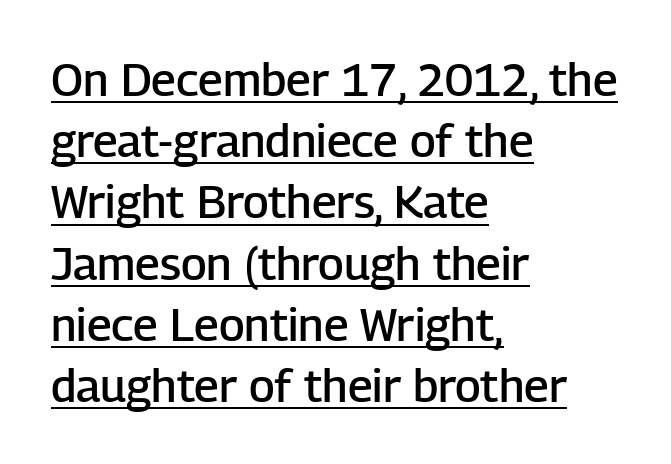
{"serif": "no", "italic": "no", "bold": "semi", "weight": "semibold", "width": "normal", "stroke_contrast": "low", "x_height": "medium", "monospaced": "no", "underline": "yes", "align": "left", "line_spacing": "normal", "line_spacing_ratio": 1.33, "letter_spacing": "normal", "letter_spacing_em": 0.0, "glyph_px": 46}
